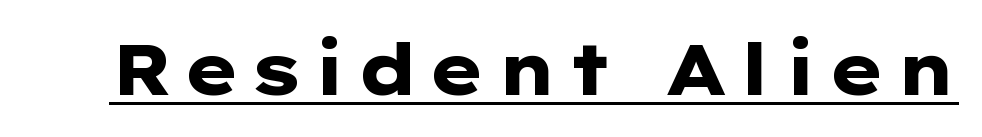
The image shows 71 px heavy, wide sans-serif type, upright; set underlined; low stroke contrast and a medium x-height.
